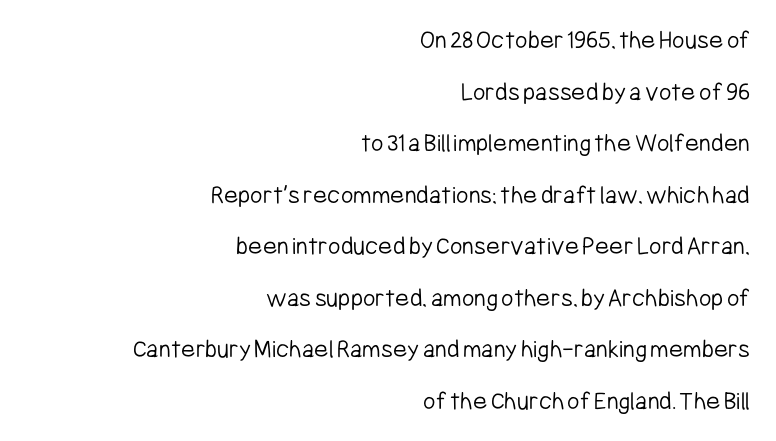
Q: Is the text bold? A: No.
Q: Is the text italic (slanted)? A: No, it is upright.
Q: Is the text underlined? A: No.
Q: How is the paragraph aligned? A: Right-aligned.
Q: Is the spacing between letters normal or unusually wide? A: Normal.
Q: Is the spacing between lines tight, normal or loose? A: Loose.
